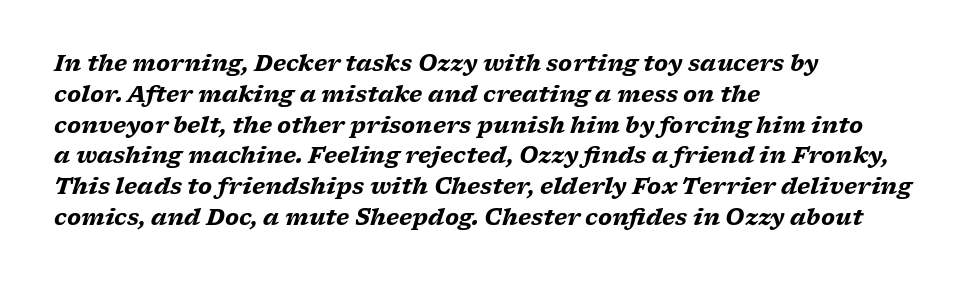
Successive baselines arrive at the customary interval. Heavy, bold letterforms. The string is rendered with underlining switched off. If you drew a line through each stem, it would be angled. Leftover space on each line is placed entirely after the last word. Glyph-to-glyph distance matches everyday printed text.
